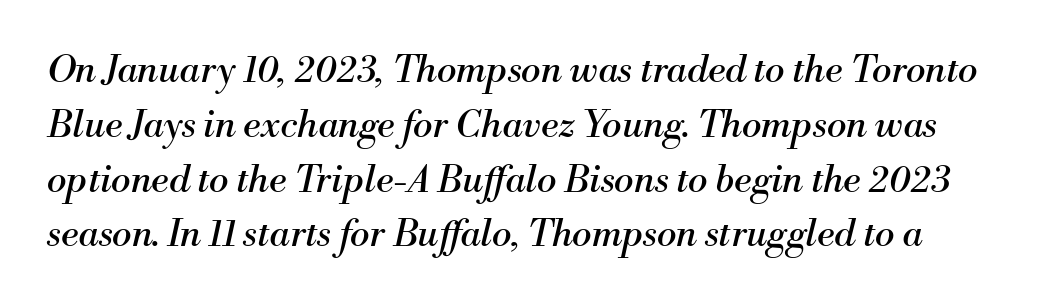
The image shows 37 px regular-weight serif type, italic (leaning right); set normal line spacing (1.48x), normal letter spacing, not underlined; medium stroke contrast and a small x-height.
